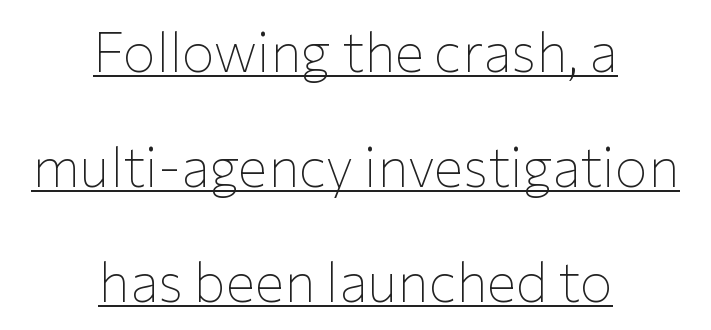
Upright lettering throughout. Each line of the rendering has a horizontal stroke beneath the glyphs. Looks like regular typesetting: each glyph gets only the width it needs. This sample is center-justified, so both line endings float freely.
